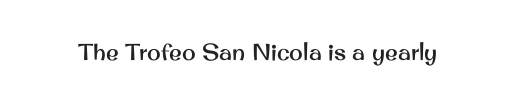
The image shows 23 px text type, upright; set normal letter spacing, not underlined.
